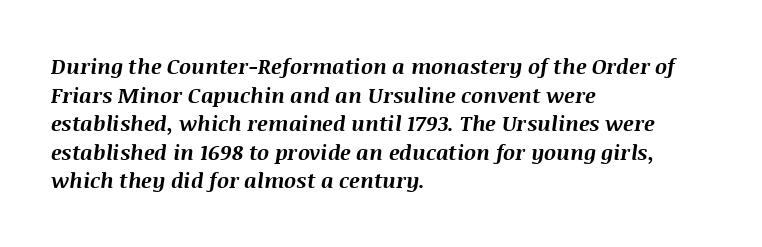
Quick note: underline off. Stroke thickness is high; the sample reads as a true bold. Vertical spacing — default. This sample uses an oblique cut, with every glyph tilted off the vertical. Is the block centered? No — it sits flush against the left margin. The face used here is rendered with its standard letterfit.
